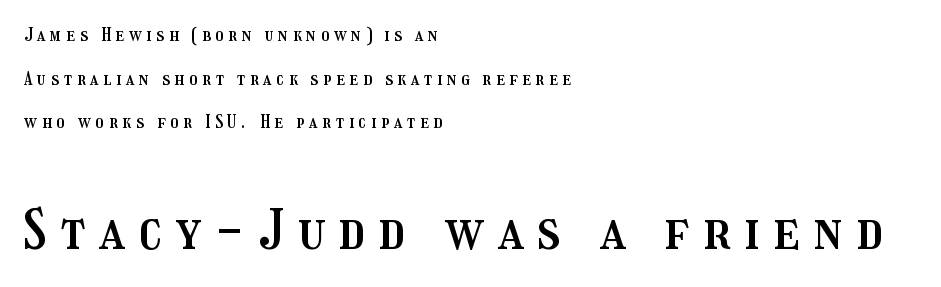
The image shows 54 px condensed type, upright; set left-aligned, loose line spacing (2.42x), unusually wide letter spacing (+0.27 em), not underlined; the second (bottom) block is 3.0x larger; medium stroke contrast and a medium x-height.
